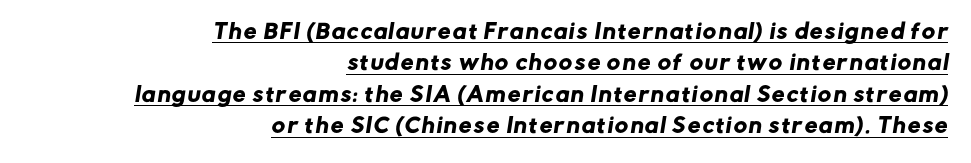
The lettering is marked with a stroke running underneath it. Regarding leading, the lines here are spaced in the standard way. Right-aligned paragraph, ragged on the left.
